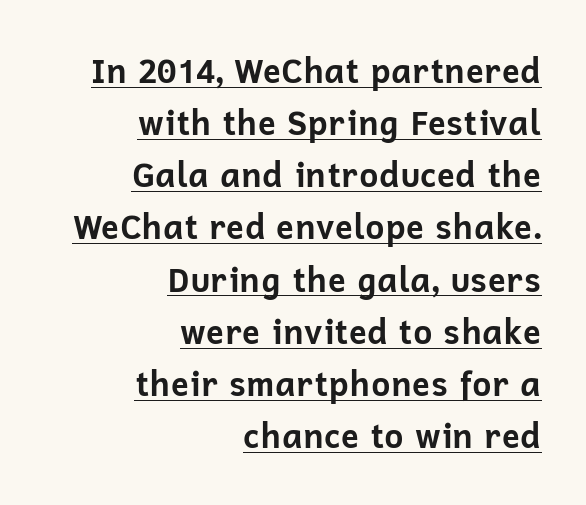
Typesetter's note: full bold, strokes at maximum text heaviness. The passage shown has conventional tracking throughout. Are there feet on the stems? There aren't — it's a sans. These lines sit exactly where default settings would place them. Proportional: the letters do not fall into vertical columns. Underlined type.
